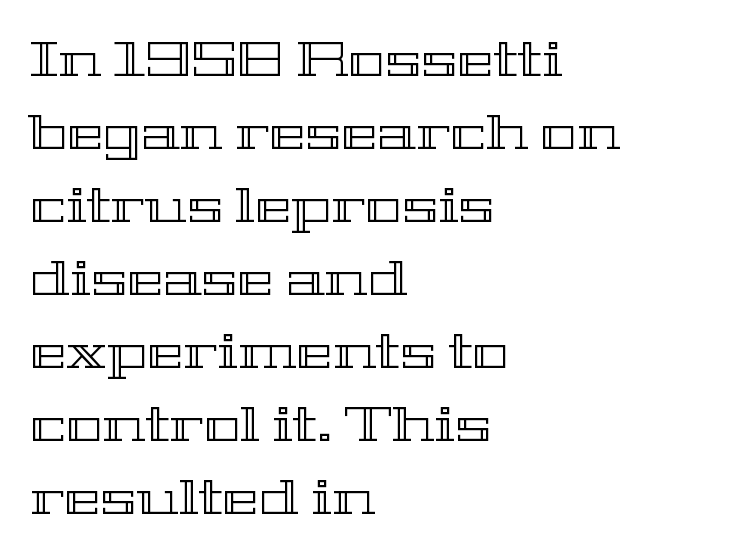
The image shows 49 px wide type, upright; set left-aligned, normal line spacing (1.49x), normal letter spacing, not underlined; a medium x-height.
